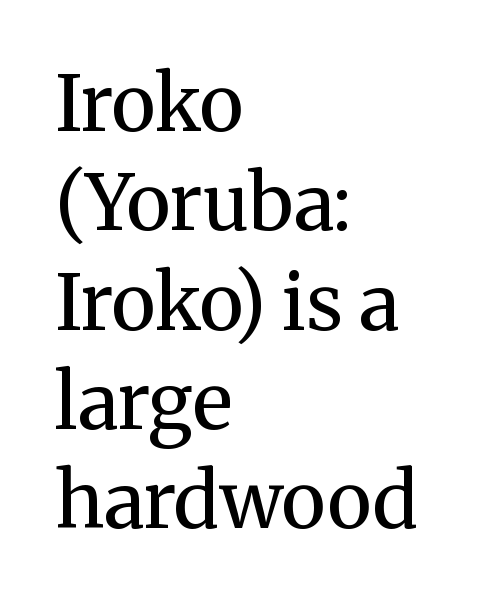
Q: Is the text bold? A: No.
Q: Is the text italic (slanted)? A: No, it is upright.
Q: Is the typeface a serif or a sans-serif typeface? A: Serif.
Q: Is the text underlined? A: No.
Q: How is the paragraph aligned? A: Left-aligned.
Q: Is the spacing between letters normal or unusually wide? A: Normal.
Q: Is the spacing between lines tight, normal or loose? A: Normal.
Q: Width (condensed, normal, or wide)? A: Normal.
Q: Stroke contrast? A: Medium.
Q: x-height? A: Medium.
Q: Monospaced? A: No.
